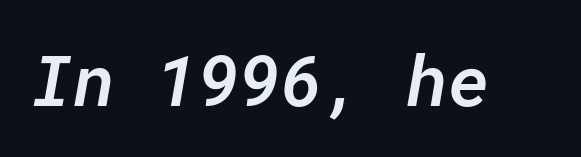
{"italic": "yes", "lean": "right", "slant_degrees": 10, "bold": "semi", "weight": "semibold", "width": "normal", "stroke_contrast": "low", "x_height": "medium", "monospaced": "yes", "underline": "no", "letter_spacing": "normal", "letter_spacing_em": 0.0, "glyph_px": 71}
